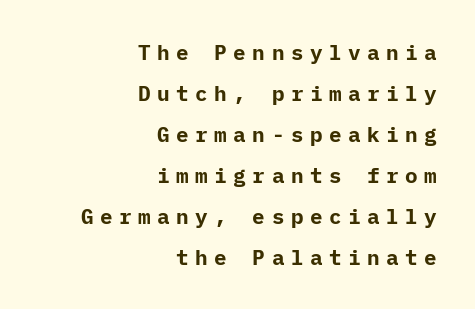
The image shows 21 px bold type, upright; set right-aligned, loose line spacing (1.95x), unusually wide letter spacing (+0.31 em), not underlined.
